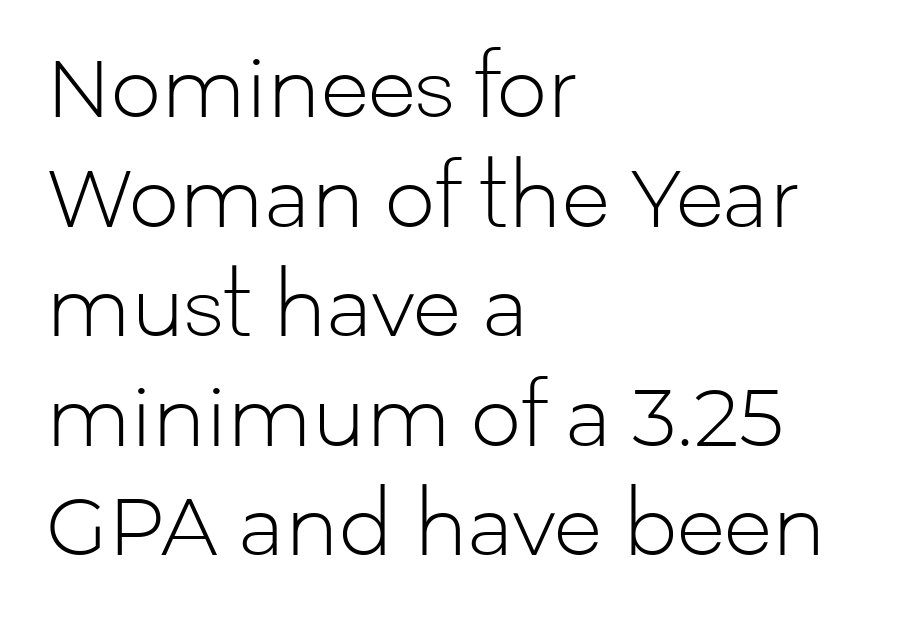
{"serif": "no", "italic": "no", "bold": "no", "weight": "light", "width": "normal", "stroke_contrast": "low", "x_height": "medium", "monospaced": "no", "underline": "no", "align": "left", "line_spacing": "normal", "line_spacing_ratio": 1.37, "letter_spacing": "normal", "letter_spacing_em": 0.0, "glyph_px": 80}
